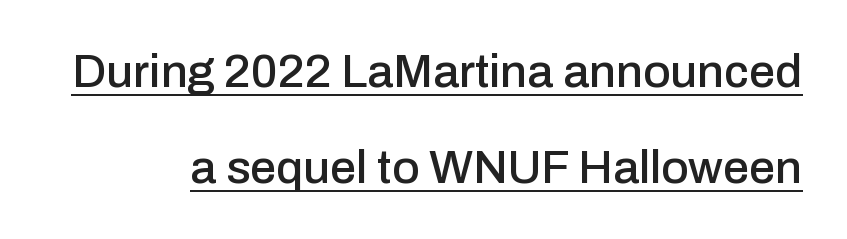
Looks like someone drew a line under every word here. Think of a printed novel: that variable character pitch is what you see here. These lines stand farther apart than default settings would place them. The font's upright variant was chosen for this text. Typographically, this falls in the sans-serif category. Short note: letters normally spaced.
